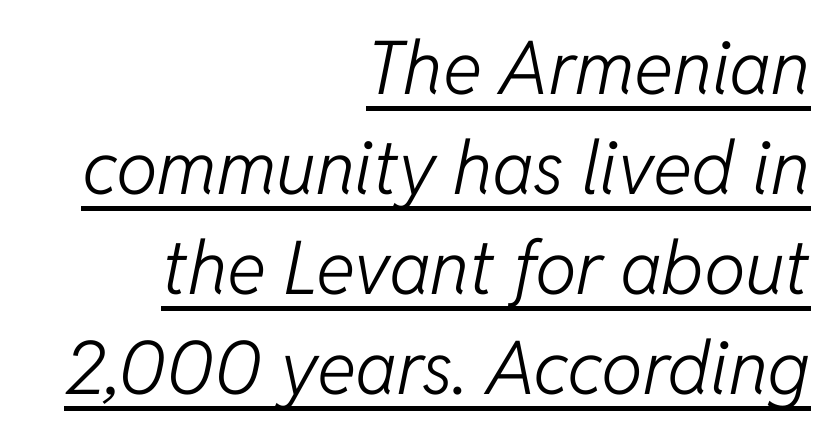
{"italic": "yes", "lean": "right", "slant_degrees": 11, "bold": "no", "weight": "light", "width": "normal", "stroke_contrast": "low", "x_height": "medium", "monospaced": "no", "underline": "yes", "align": "right", "line_spacing": "normal", "line_spacing_ratio": 1.35, "letter_spacing": "normal", "letter_spacing_em": 0.0, "glyph_px": 74}
